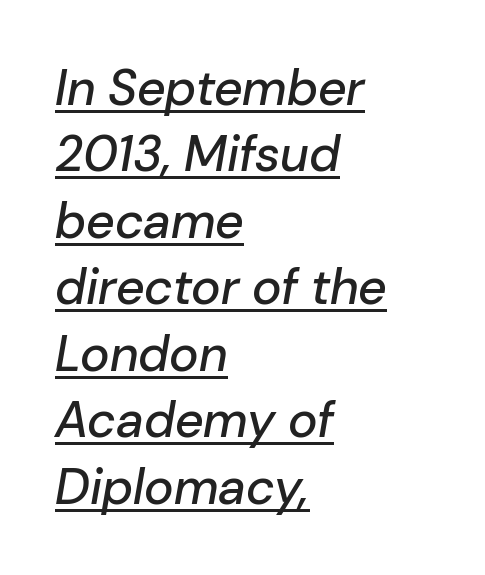
{"italic": "yes", "lean": "right", "slant_degrees": 10, "width": "normal", "stroke_contrast": "low", "x_height": "medium", "monospaced": "no", "underline": "yes", "align": "left", "line_spacing": "normal", "line_spacing_ratio": 1.33, "letter_spacing": "normal", "letter_spacing_em": 0.0, "glyph_px": 50}
